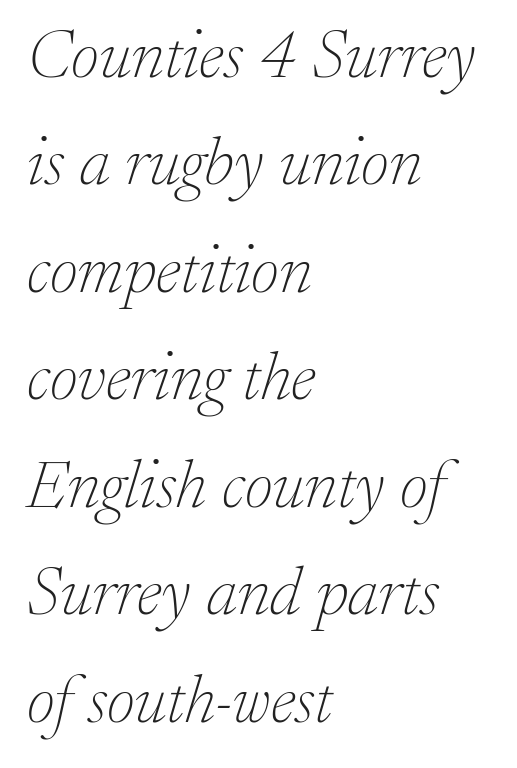
The image shows 68 px thin serif type, italic (leaning right); set left-aligned, normal line spacing (1.58x), normal letter spacing, not underlined; low stroke contrast and a medium x-height.
